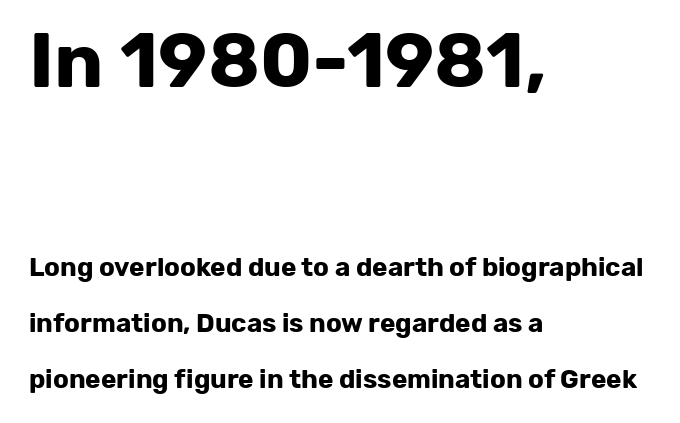
Q: Is the text bold? A: Yes.
Q: Is the text italic (slanted)? A: No, it is upright.
Q: Is the typeface a serif or a sans-serif typeface? A: Sans-serif.
Q: Is the text underlined? A: No.
Q: How is the paragraph aligned? A: Left-aligned.
Q: Is the spacing between letters normal or unusually wide? A: Normal.
Q: Is the spacing between lines tight, normal or loose? A: Loose.
Q: Which block of text is set in a larger size, the first (top) or the second (bottom)? A: The first (top) one.
Q: Width (condensed, normal, or wide)? A: Normal.
Q: Stroke contrast? A: Low.
Q: x-height? A: Medium.
Q: Monospaced? A: No.
